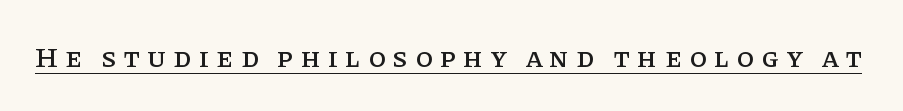
{"serif": "yes", "italic": "no", "width": "normal", "stroke_contrast": "low", "x_height": "large", "monospaced": "no", "underline": "yes", "letter_spacing": "wide", "letter_spacing_em": 0.26, "glyph_px": 28}
